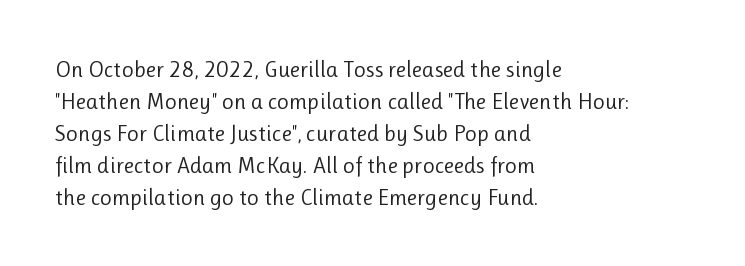
The image shows 23 px text type, upright; set left-aligned, normal line spacing (1.39x), normal letter spacing, not underlined.
